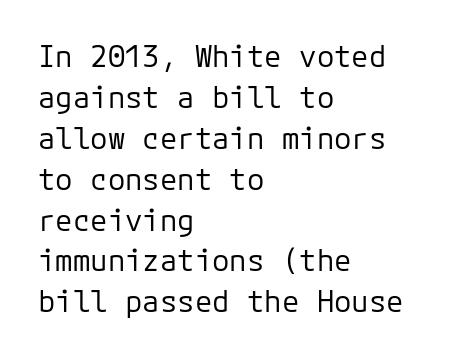
{"serif": "no", "italic": "no", "bold": "no", "weight": "regular", "width": "normal", "stroke_contrast": "low", "x_height": "medium", "monospaced": "yes", "underline": "no", "align": "left", "line_spacing": "normal", "line_spacing_ratio": 1.41, "letter_spacing": "normal", "letter_spacing_em": 0.0, "glyph_px": 29}
